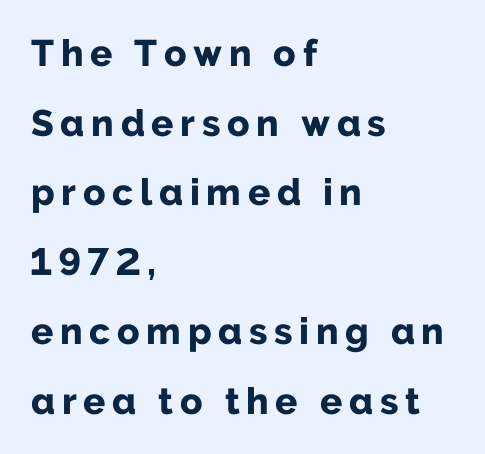
{"serif": "no", "italic": "no", "bold": "yes", "weight": "bold", "width": "normal", "stroke_contrast": "low", "x_height": "medium", "monospaced": "no", "underline": "no", "align": "left", "line_spacing_ratio": 1.88, "glyph_px": 37}
